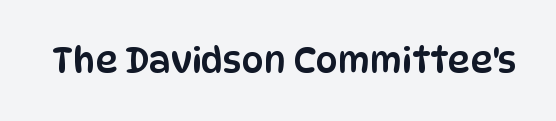
{"serif": "no", "italic": "no", "width": "condensed", "stroke_contrast": "low", "x_height": "large", "monospaced": "no", "underline": "no", "letter_spacing": "normal", "letter_spacing_em": 0.0, "glyph_px": 35}
